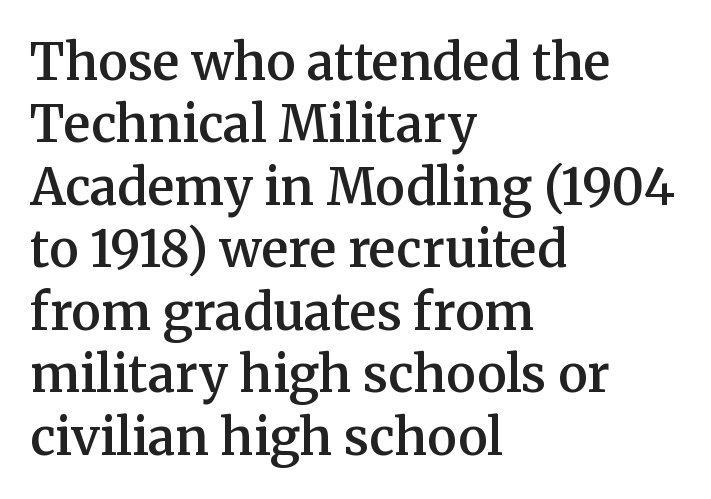
Leftover space on each line is placed entirely after the last word. You could not count columns in this text — the font is proportionally spaced. Line spacing here is normal. Do the letters lean? They stand straight.
